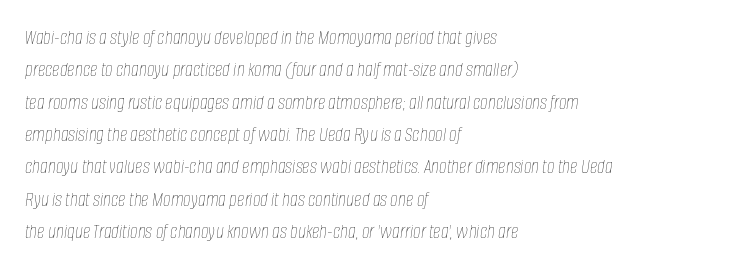
Q: Is the text bold? A: No.
Q: Is the text italic (slanted)? A: Yes, it leans right by about 8 degrees.
Q: Is the text underlined? A: No.
Q: How is the paragraph aligned? A: Left-aligned.
Q: Is the spacing between letters normal or unusually wide? A: Normal.
Q: Is the spacing between lines tight, normal or loose? A: Normal.
